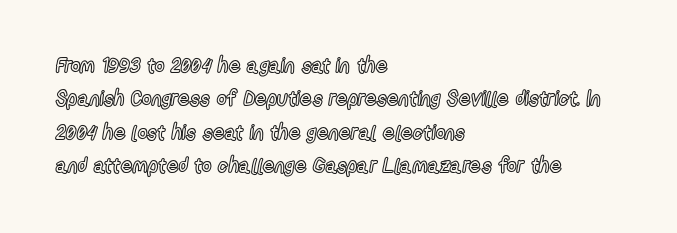
{"underline": "no", "align": "left", "line_spacing": "normal", "line_spacing_ratio": 1.59, "letter_spacing": "normal", "letter_spacing_em": 0.0, "glyph_px": 21}
